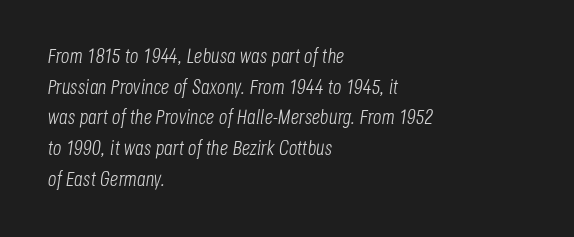
{"italic": "yes", "lean": "right", "slant_degrees": 8, "bold": "no", "underline": "no", "align": "left", "line_spacing": "normal", "line_spacing_ratio": 1.46, "letter_spacing": "normal", "letter_spacing_em": 0.0, "glyph_px": 21}
